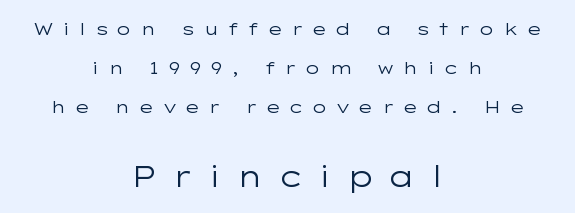
Q: Is the text bold? A: No.
Q: Is the text italic (slanted)? A: No, it is upright.
Q: Is the typeface a serif or a sans-serif typeface? A: Sans-serif.
Q: Is the text underlined? A: No.
Q: How is the paragraph aligned? A: Centered.
Q: Is the spacing between letters normal or unusually wide? A: Unusually wide.
Q: Is the spacing between lines tight, normal or loose? A: Loose.
Q: Which block of text is set in a larger size, the first (top) or the second (bottom)? A: The second (bottom) one.
Q: Width (condensed, normal, or wide)? A: Wide.
Q: Stroke contrast? A: Low.
Q: x-height? A: Medium.
Q: Monospaced? A: No.
